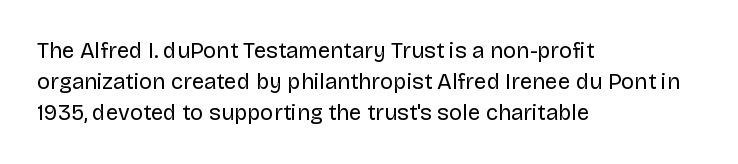
Q: Is the text bold? A: No.
Q: Is the text italic (slanted)? A: No, it is upright.
Q: Is the text underlined? A: No.
Q: How is the paragraph aligned? A: Left-aligned.
Q: Is the spacing between letters normal or unusually wide? A: Normal.
Q: Is the spacing between lines tight, normal or loose? A: Normal.
